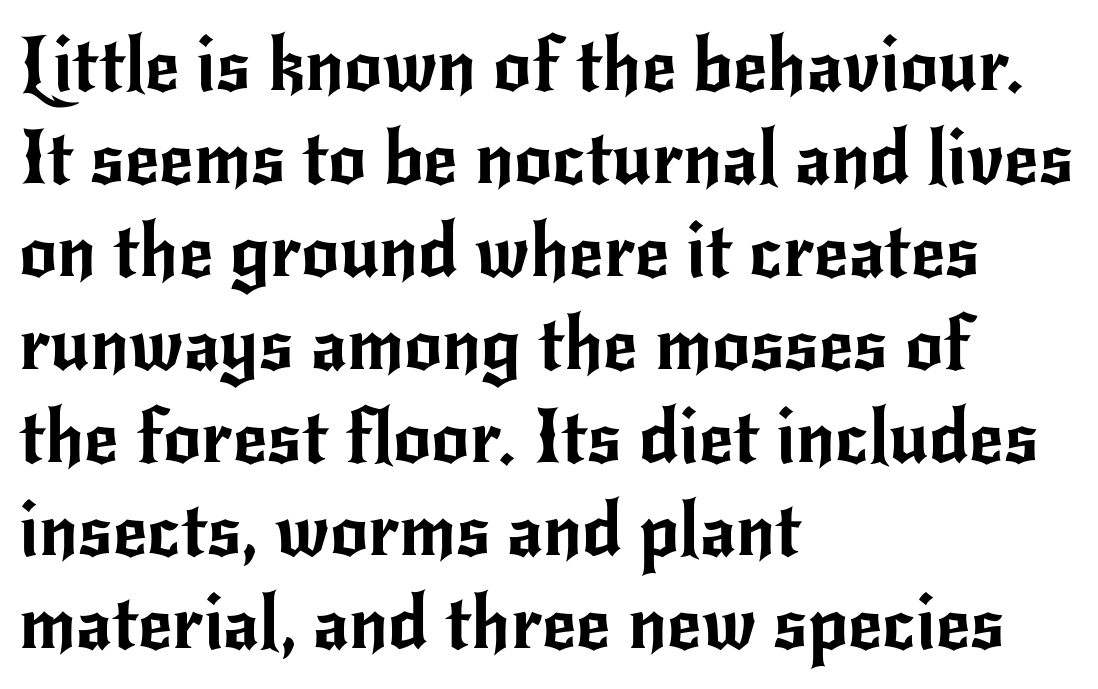
{"serif": "no", "italic": "no", "width": "normal", "stroke_contrast": "low", "x_height": "small", "monospaced": "no", "underline": "no", "align": "left", "line_spacing_ratio": 1.24, "letter_spacing": "normal", "letter_spacing_em": 0.0, "glyph_px": 75}
